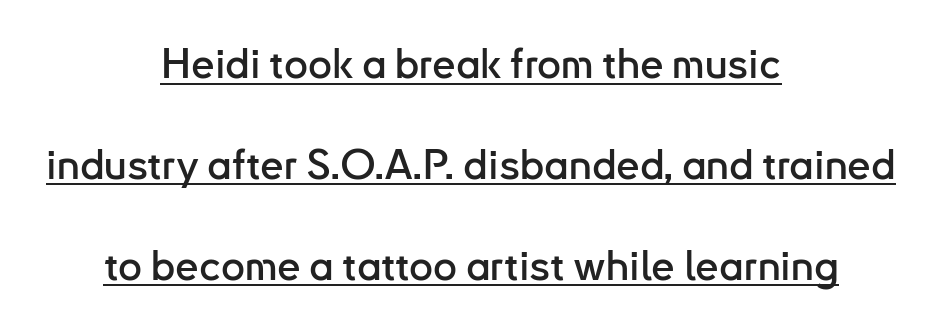
{"serif": "no", "italic": "no", "width": "normal", "stroke_contrast": "low", "x_height": "small", "monospaced": "no", "underline": "yes", "align": "center", "line_spacing": "loose", "line_spacing_ratio": 2.4, "letter_spacing": "normal", "letter_spacing_em": 0.0, "glyph_px": 42}
